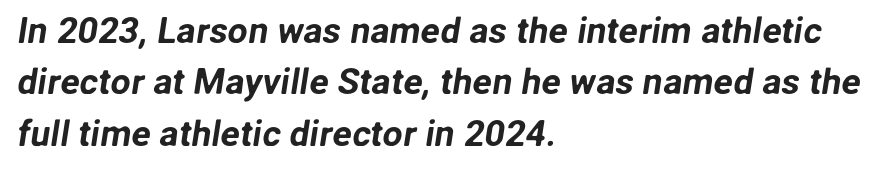
Typeset ragged right — the left edge is the straight one. Regarding leading, the lines here are spaced in the standard way. You could not count columns in this text — the font is proportionally spaced. Does the type have serifs? No, each stem ends abruptly.
